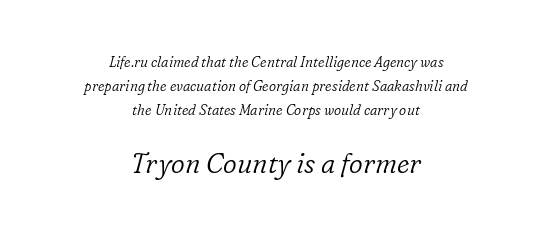
Q: Is the text bold? A: No.
Q: Is the text italic (slanted)? A: Yes, it leans right by about 16 degrees.
Q: Is the text underlined? A: No.
Q: How is the paragraph aligned? A: Centered.
Q: Is the spacing between letters normal or unusually wide? A: Normal.
Q: Which block of text is set in a larger size, the first (top) or the second (bottom)? A: The second (bottom) one.
